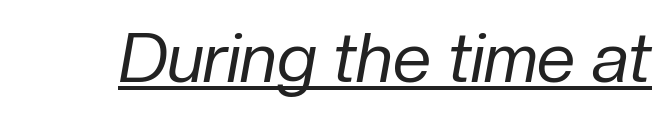
Q: Is the text bold? A: No.
Q: Is the text italic (slanted)? A: Yes, it leans right by about 10 degrees.
Q: Is the text underlined? A: Yes.
Q: Is the spacing between letters normal or unusually wide? A: Normal.
Q: Width (condensed, normal, or wide)? A: Normal.
Q: Stroke contrast? A: Low.
Q: x-height? A: Medium.
Q: Monospaced? A: No.
